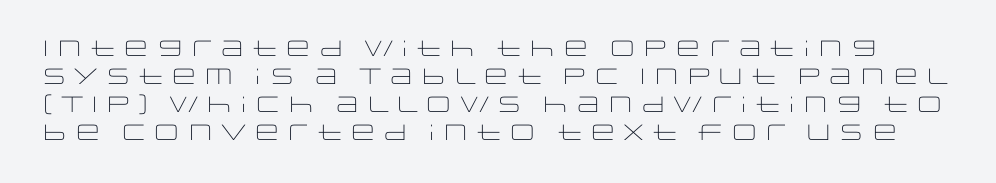
Q: Is the text bold? A: No.
Q: Is the text italic (slanted)? A: No, it is upright.
Q: Is the text underlined? A: No.
Q: Is the spacing between letters normal or unusually wide? A: Normal.
Q: Is the spacing between lines tight, normal or loose? A: Normal.
